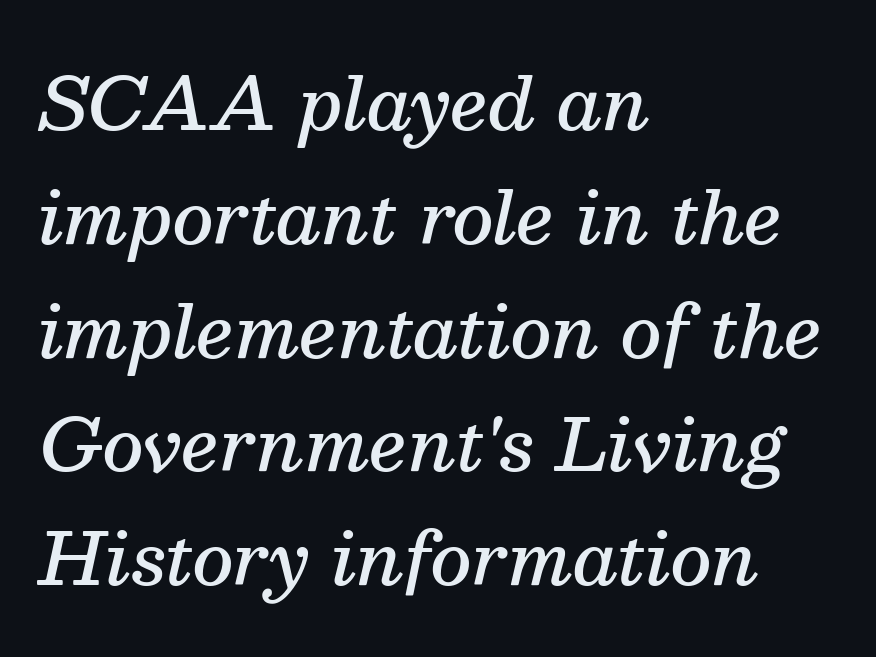
The glyphs have the mass of a demibold cut, below bold. These lines are rendered in a variable-pitch font. The rendering shows small feet on the letterforms — a serif design. Caption: multi-line text, flush left, ragged right. Just letters on the line, the space beneath them empty.
